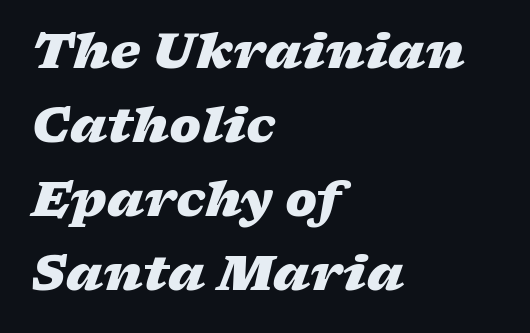
{"italic": "yes", "lean": "right", "slant_degrees": 17, "bold": "yes", "weight": "heavy", "width": "wide", "stroke_contrast": "low", "x_height": "medium", "monospaced": "no", "underline": "no", "align": "left", "line_spacing": "normal", "line_spacing_ratio": 1.54, "letter_spacing": "normal", "letter_spacing_em": 0.0, "glyph_px": 48}
